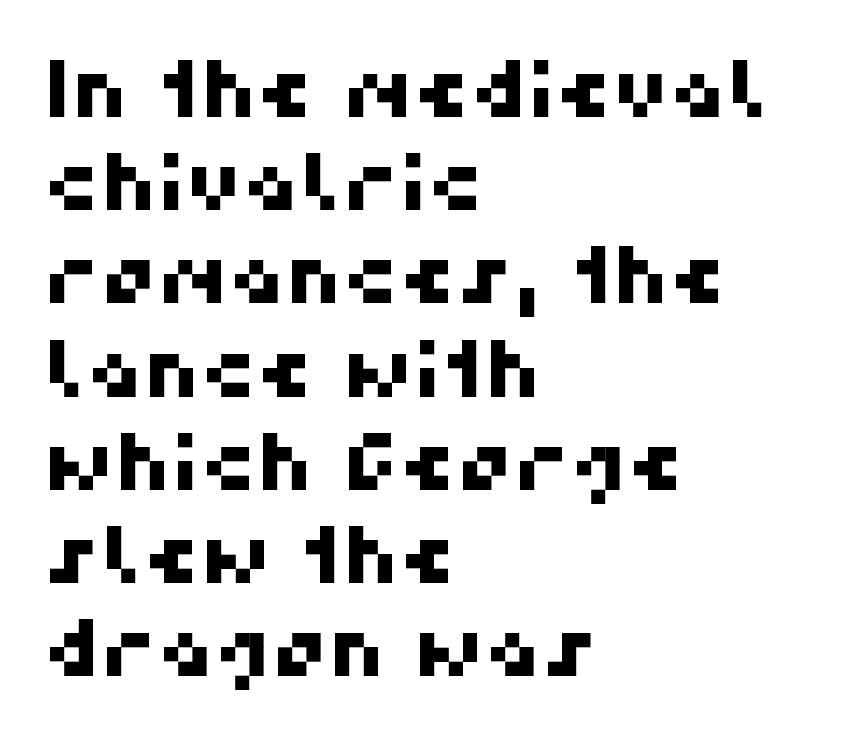
Q: Is the typeface a serif or a sans-serif typeface? A: Sans-serif.
Q: Is the text underlined? A: No.
Q: How is the paragraph aligned? A: Left-aligned.
Q: Is the spacing between letters normal or unusually wide? A: Normal.
Q: Width (condensed, normal, or wide)? A: Normal.
Q: Stroke contrast? A: High.
Q: x-height? A: Medium.
Q: Monospaced? A: No.
